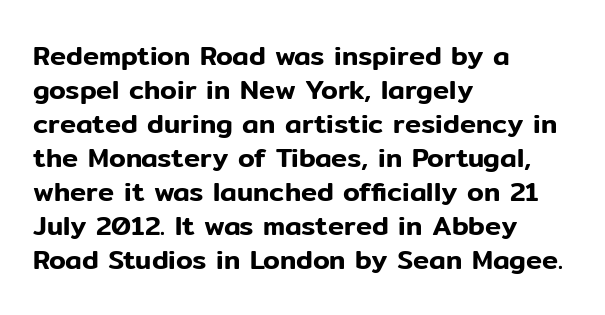
This sample uses plain, unmodified letter spacing. The setting favours the left margin, as ordinary paragraphs usually do. Does the lettering tilt? It doesn't — this is upright. Is there much room between lines? A standard amount, neither cramped nor airy.
